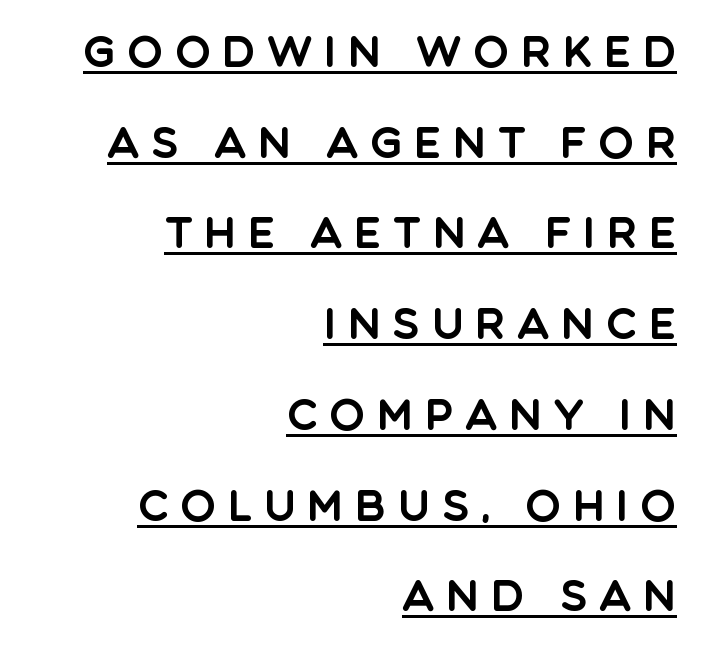
Q: Is the text italic (slanted)? A: No, it is upright.
Q: Is the typeface a serif or a sans-serif typeface? A: Sans-serif.
Q: Is the text underlined? A: Yes.
Q: How is the paragraph aligned? A: Right-aligned.
Q: Is the spacing between letters normal or unusually wide? A: Unusually wide.
Q: Is the spacing between lines tight, normal or loose? A: Loose.
Q: Width (condensed, normal, or wide)? A: Normal.
Q: x-height? A: Large.
Q: Monospaced? A: No.
